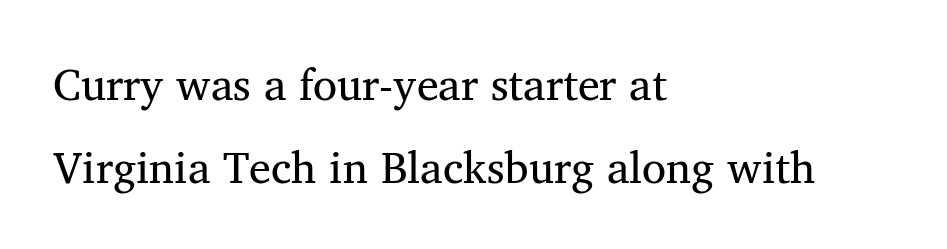
The image shows 44 px regular-weight serif type, upright; set left-aligned, line spacing 1.89x, normal letter spacing, not underlined; medium stroke contrast and a medium x-height.
